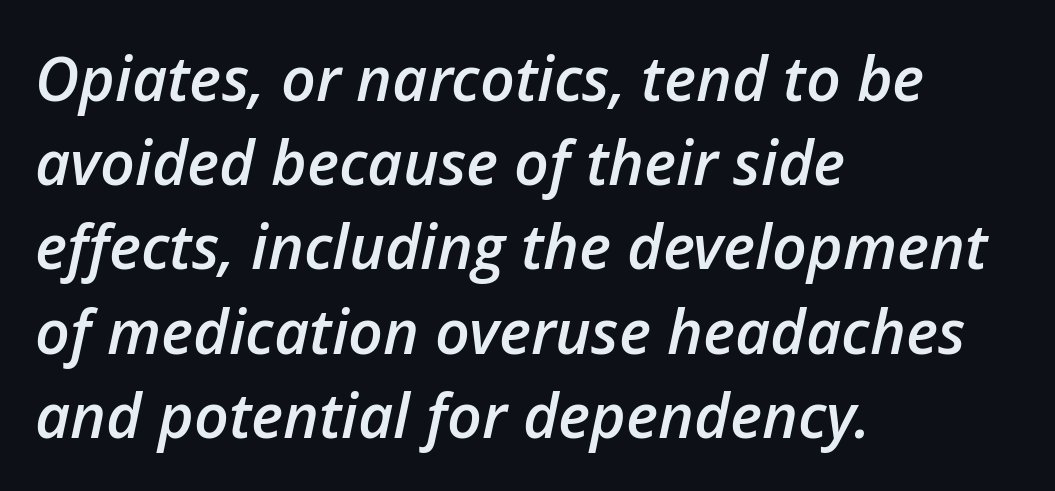
The image shows 61 px semibold type, italic (leaning right); set left-aligned, normal line spacing (1.38x), normal letter spacing, not underlined; low stroke contrast and a medium x-height.
